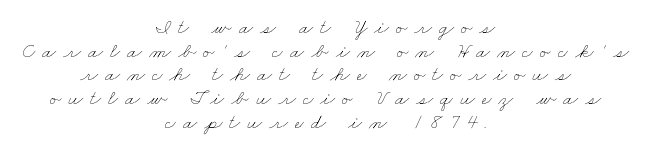
{"bold": "no", "underline": "no", "align": "center", "line_spacing": "tight", "line_spacing_ratio": 1.13, "letter_spacing": "wide", "letter_spacing_em": 0.33, "glyph_px": 21}
